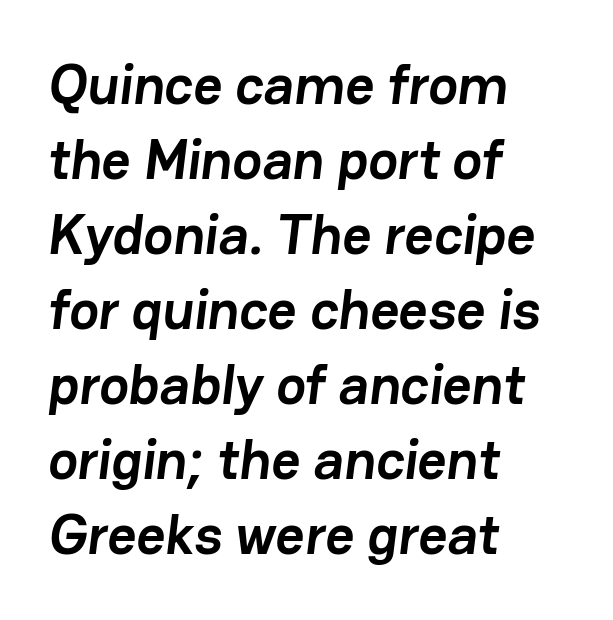
{"serif": "no", "bold": "yes", "weight": "semibold", "width": "normal", "stroke_contrast": "low", "x_height": "medium", "monospaced": "no", "underline": "no", "align": "left", "line_spacing": "normal", "line_spacing_ratio": 1.34, "letter_spacing": "normal", "letter_spacing_em": 0.0, "glyph_px": 56}
